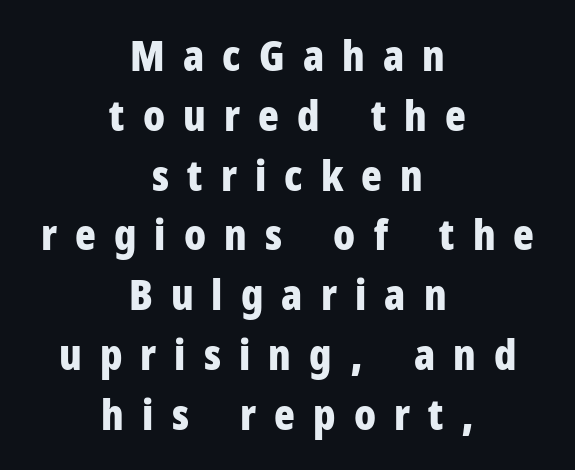
{"serif": "no", "italic": "no", "bold": "yes", "weight": "bold", "width": "condensed", "stroke_contrast": "low", "x_height": "medium", "monospaced": "no", "underline": "no", "align": "center", "line_spacing": "normal", "line_spacing_ratio": 1.39, "letter_spacing": "wide", "letter_spacing_em": 0.42, "glyph_px": 43}
